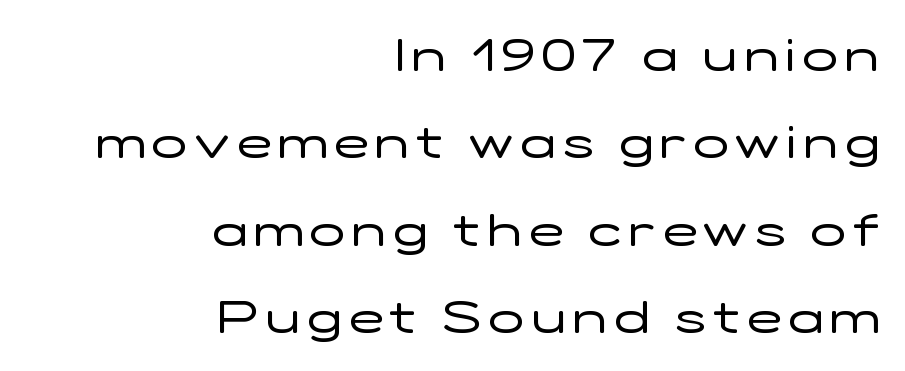
Q: Is the text bold? A: No.
Q: Is the text italic (slanted)? A: No, it is upright.
Q: Is the typeface a serif or a sans-serif typeface? A: Sans-serif.
Q: Is the text underlined? A: No.
Q: How is the paragraph aligned? A: Right-aligned.
Q: Is the spacing between lines tight, normal or loose? A: Loose.
Q: Width (condensed, normal, or wide)? A: Wide.
Q: Stroke contrast? A: Low.
Q: x-height? A: Medium.
Q: Monospaced? A: No.
